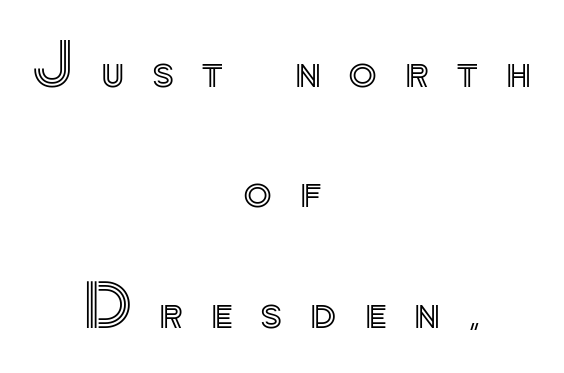
The image shows 59 px text type, upright; set centered, loose line spacing (2.04x), unusually wide letter spacing (+0.47 em), not underlined; a small x-height.
